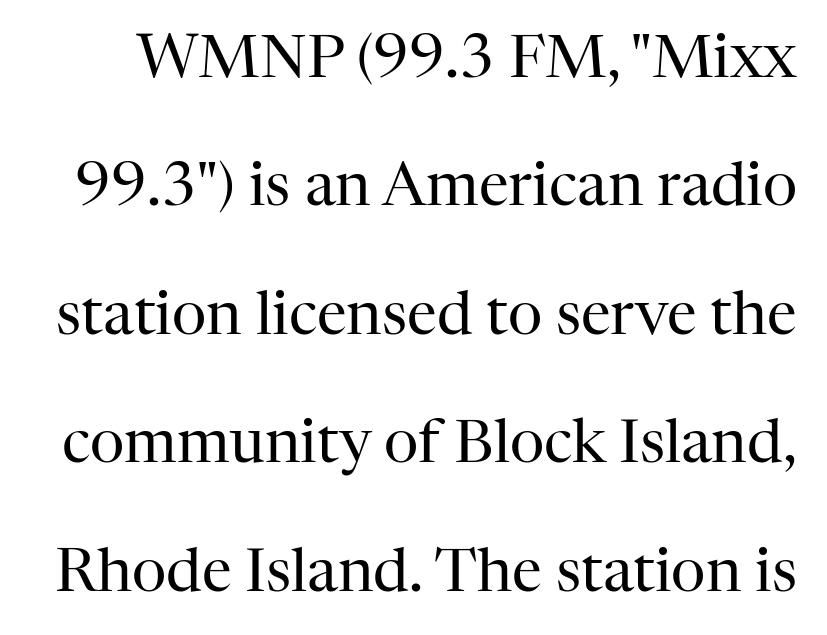
The image shows 60 px regular-weight serif type, upright; set loose line spacing (2.14x), normal letter spacing, not underlined; high stroke contrast and a medium x-height.
